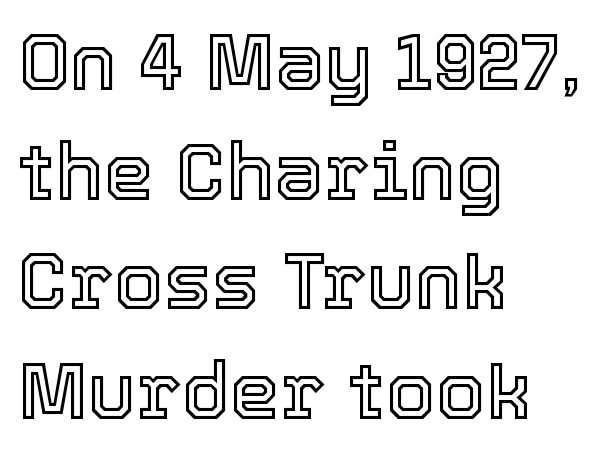
A bare baseline throughout the passage. This sample keeps an unexceptional amount of space between lines. If you drew a line through each stem, it would be perfectly vertical. These lines are rendered in a variable-pitch font. Each word holds together tightly as a unit, with standard inter-letter gaps.
